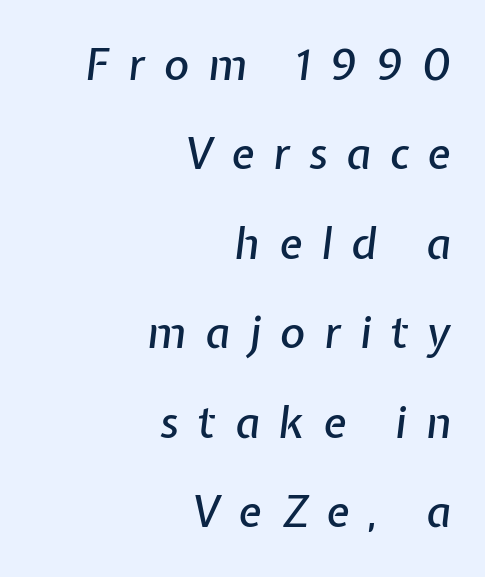
{"italic": "yes", "lean": "right", "slant_degrees": 7, "width": "normal", "stroke_contrast": "low", "x_height": "medium", "monospaced": "no", "underline": "no", "align": "right", "line_spacing": "loose", "line_spacing_ratio": 2.08, "letter_spacing": "wide", "letter_spacing_em": 0.44, "glyph_px": 43}
